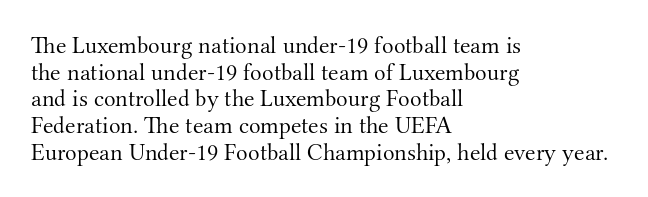
The image shows 24 px text type, upright; set left-aligned, tight line spacing (1.11x), normal letter spacing, not underlined.
